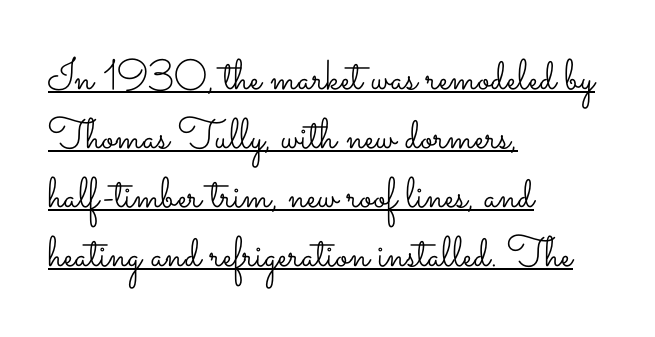
{"bold": "no", "weight": "light", "width": "wide", "stroke_contrast": "low", "x_height": "small", "monospaced": "no", "underline": "yes", "align": "left", "line_spacing": "normal", "line_spacing_ratio": 1.37, "letter_spacing": "normal", "letter_spacing_em": 0.0, "glyph_px": 43}
